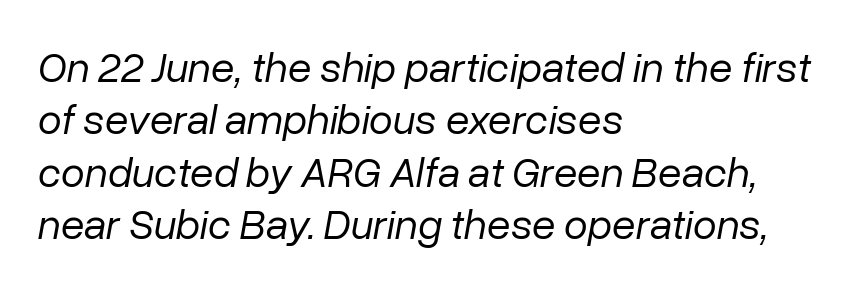
These lines are rendered in a variable-pitch font. Letters have the restrained weight of plain body copy at most. The words here are not underlined. In terms of posture, this sample is oblique. Between one letter and the next there's only the usual sliver of space.
